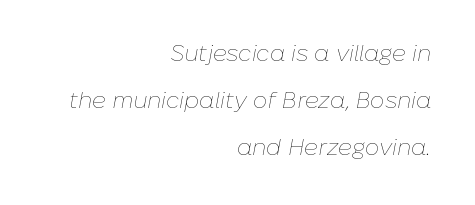
{"italic": "yes", "lean": "right", "slant_degrees": 10, "bold": "no", "underline": "no", "align": "right", "line_spacing": "loose", "line_spacing_ratio": 2.05, "letter_spacing": "normal", "letter_spacing_em": 0.0, "glyph_px": 23}
